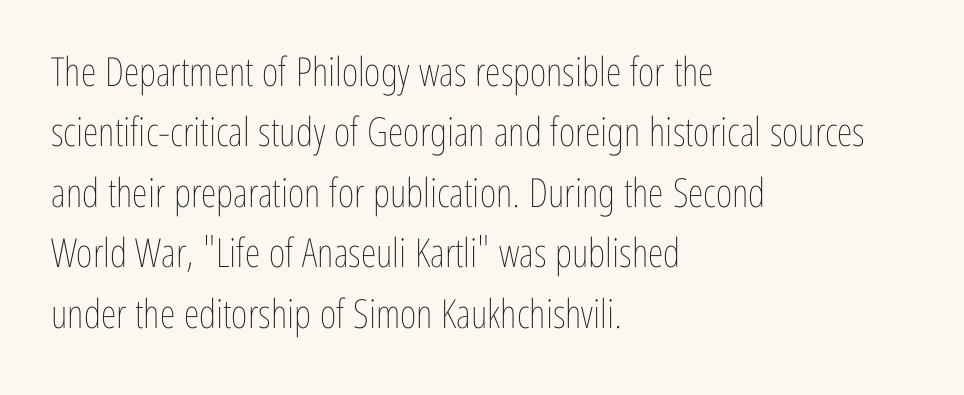
{"italic": "no", "bold": "no", "weight": "thin", "width": "condensed", "stroke_contrast": "low", "x_height": "medium", "monospaced": "no", "underline": "no", "align": "left", "line_spacing": "normal", "line_spacing_ratio": 1.51, "letter_spacing": "normal", "letter_spacing_em": 0.0, "glyph_px": 40}
